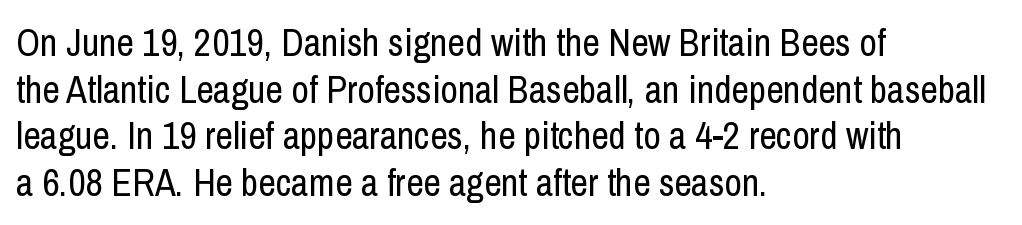
{"serif": "no", "italic": "no", "bold": "no", "weight": "regular", "width": "condensed", "stroke_contrast": "low", "x_height": "medium", "monospaced": "no", "underline": "no", "align": "left", "line_spacing_ratio": 1.23, "letter_spacing": "normal", "letter_spacing_em": 0.0, "glyph_px": 38}
